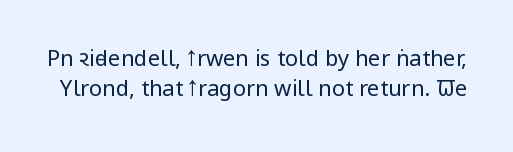
Q: Is the text bold? A: No.
Q: Is the text italic (slanted)? A: No, it is upright.
Q: Is the text underlined? A: No.
Q: Is the spacing between letters normal or unusually wide? A: Normal.
Q: Is the spacing between lines tight, normal or loose? A: Normal.
